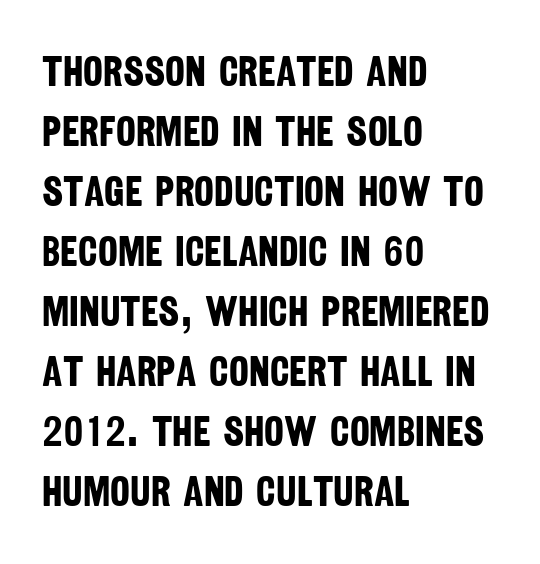
{"serif": "no", "bold": "yes", "weight": "bold", "width": "condensed", "stroke_contrast": "low", "x_height": "large", "monospaced": "no", "underline": "no", "align": "left", "line_spacing": "normal", "line_spacing_ratio": 1.43, "letter_spacing": "normal", "letter_spacing_em": 0.0, "glyph_px": 42}
